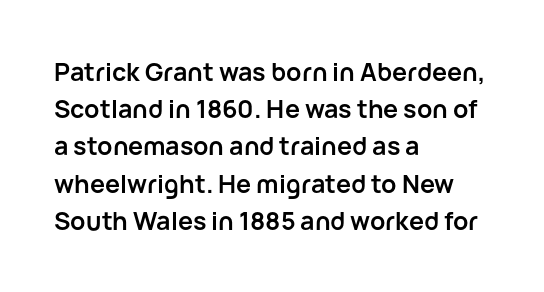
Q: Is the text bold? A: Yes.
Q: Is the text italic (slanted)? A: No, it is upright.
Q: Is the text underlined? A: No.
Q: How is the paragraph aligned? A: Left-aligned.
Q: Is the spacing between letters normal or unusually wide? A: Normal.
Q: Is the spacing between lines tight, normal or loose? A: Normal.
